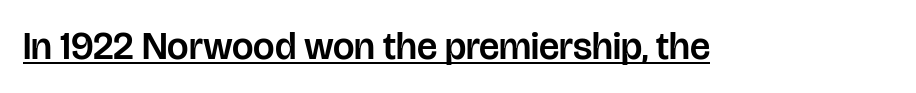
The lettering is marked with a stroke running underneath it. Tall strokes in this sample are plumb rather than angled. Is this a fixed-width face? No — the glyphs have proportional, varying widths. This sample uses plain, unmodified letter spacing. To sum up the face: it is a sans, with no serifs.
